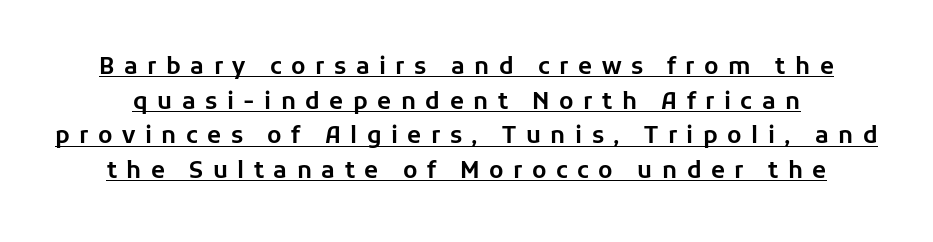
The typography opts for an upright posture over an oblique one. Evenly set lines give the paragraph a standard silhouette. The rendered words wear a rule along their underside. These lines have a slow, spaced-out rhythm from letter to letter.
